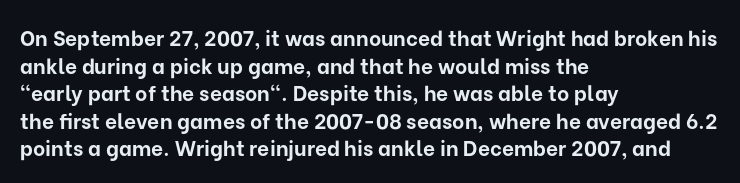
Normally led — the rows are evenly, conventionally spaced. Caption: standard tracking, unaltered. Check the space under the baseline: it is left empty. This sample is left-justified, so line endings fall wherever the words run out. These lines were composed using upright roman letters.
